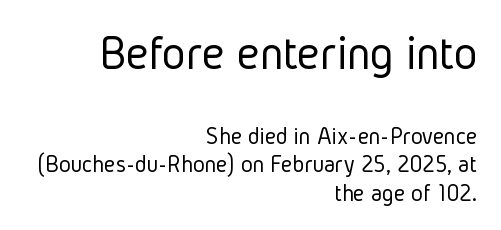
Q: Is the text bold? A: No.
Q: Is the text italic (slanted)? A: No, it is upright.
Q: Is the typeface a serif or a sans-serif typeface? A: Sans-serif.
Q: Is the text underlined? A: No.
Q: How is the paragraph aligned? A: Right-aligned.
Q: Is the spacing between letters normal or unusually wide? A: Normal.
Q: Is the spacing between lines tight, normal or loose? A: Tight.
Q: Which block of text is set in a larger size, the first (top) or the second (bottom)? A: The first (top) one.
Q: Width (condensed, normal, or wide)? A: Condensed.
Q: Stroke contrast? A: Low.
Q: x-height? A: Medium.
Q: Monospaced? A: No.
